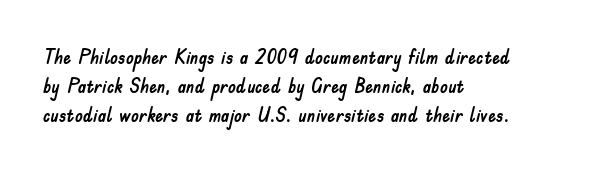
Q: Is the text italic (slanted)? A: Yes.
Q: Is the text underlined? A: No.
Q: How is the paragraph aligned? A: Left-aligned.
Q: Is the spacing between letters normal or unusually wide? A: Normal.
Q: Is the spacing between lines tight, normal or loose? A: Normal.
